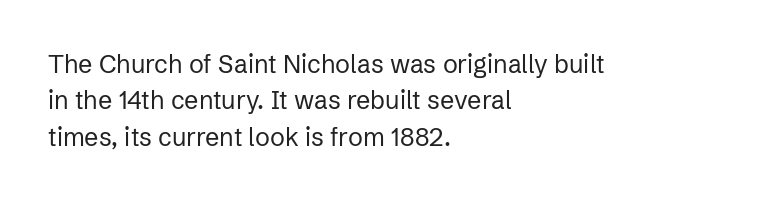
{"italic": "no", "bold": "no", "underline": "no", "align": "left", "line_spacing": "normal", "line_spacing_ratio": 1.46, "letter_spacing": "normal", "letter_spacing_em": 0.0, "glyph_px": 25}
